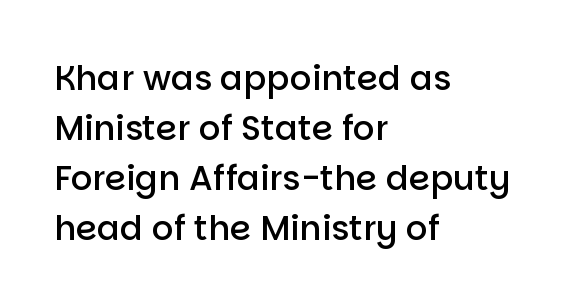
This rendering leaves character spacing at its baseline value. Students, this is semibold: more ink than regular, less than bold. Grotesque or geometric, the face here clearly has no serifs. Do the letters lean? They stand straight. Looks like regular typesetting: each glyph gets only the width it needs. Letters rest on an invisible, unmarked baseline.
